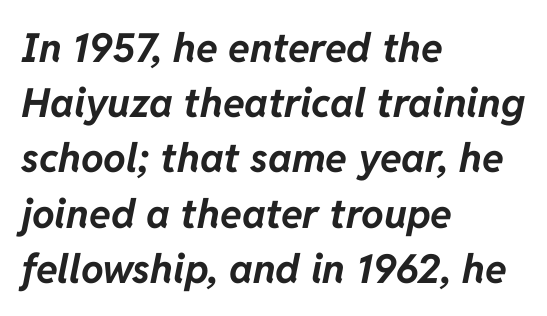
{"italic": "yes", "lean": "right", "slant_degrees": 11, "bold": "yes", "weight": "bold", "width": "normal", "stroke_contrast": "low", "x_height": "medium", "monospaced": "no", "underline": "no", "align": "left", "line_spacing": "normal", "line_spacing_ratio": 1.38, "letter_spacing": "normal", "letter_spacing_em": 0.0, "glyph_px": 40}
